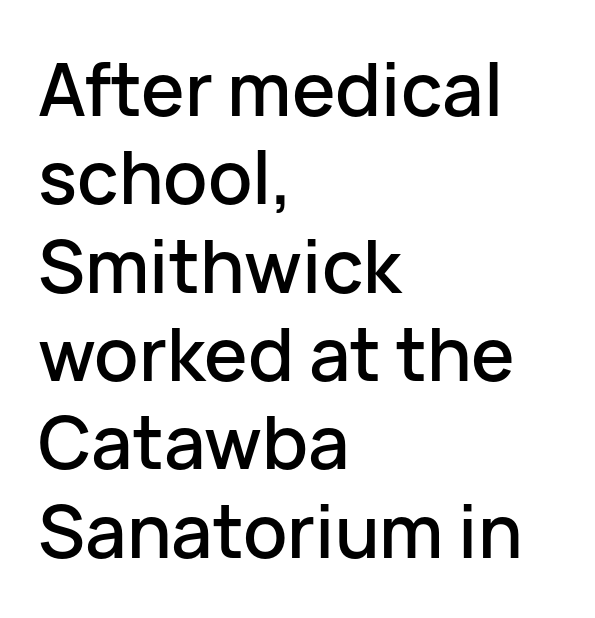
The image shows 73 px sans-serif type, upright; set left-aligned, line spacing 1.21x, normal letter spacing, not underlined; low stroke contrast and a medium x-height.
